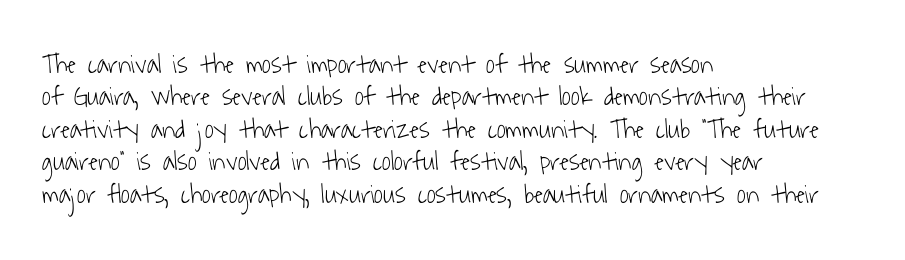
The image shows 27 px text type; set left-aligned, line spacing 1.2x, normal letter spacing, not underlined.
